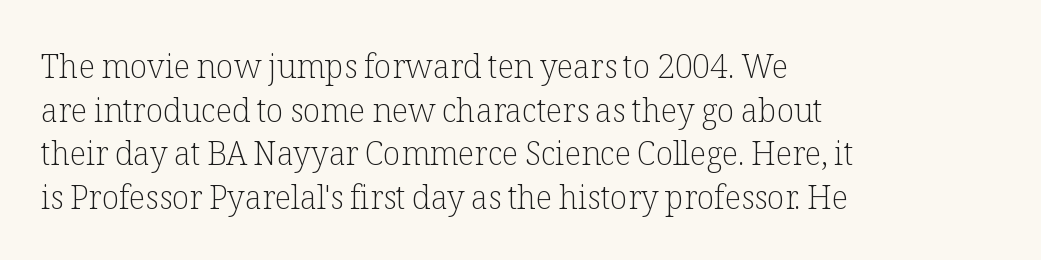
Regular leading. Note the varied advance widths — an 'i' is clearly narrower than an 'm'. Compared with a centered layout, this one pins lines to the left instead. Compared with typical body copy, the letter spacing here is the same. Descenders hang freely into open space.
